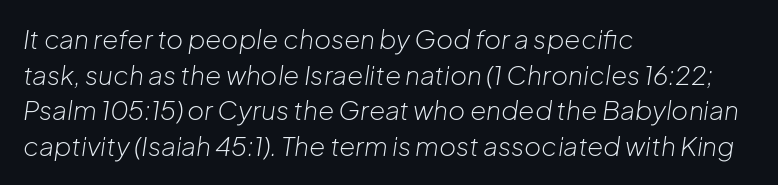
The image shows 26 px text type, italic (leaning right); set left-aligned, normal line spacing (1.37x), normal letter spacing, not underlined.
